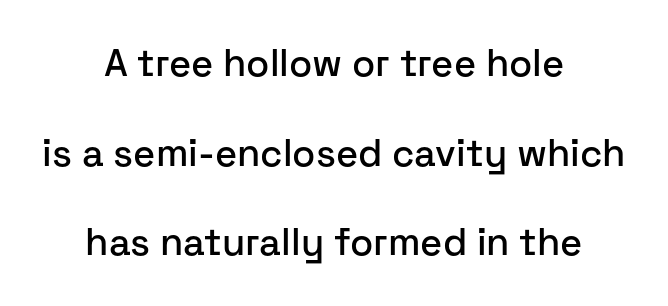
There is no visible air inserted between adjacent glyphs. Rows of type keep a wide berth in the vertical direction. The rendering uses natural spacing where letterforms have individual widths. Designer's note — italics off, roman on. Serifs: no, the terminals of the letterforms are clean. The typesetter chose a symmetrical, centered arrangement here.
